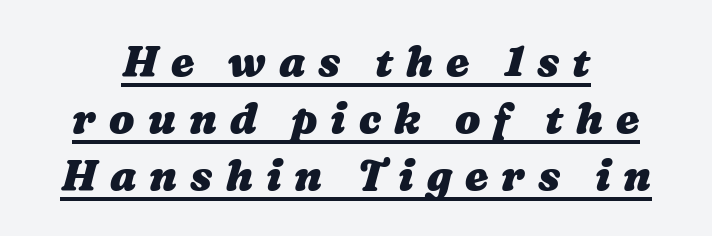
The line-height multiplier appears to be the usual default. Every letter is thick-stroked: bold, no question. These characters rest on top of a visible drawn line. Varying glyph widths throughout — classic text-font behaviour. The letters are spread apart with noticeably loose tracking.
